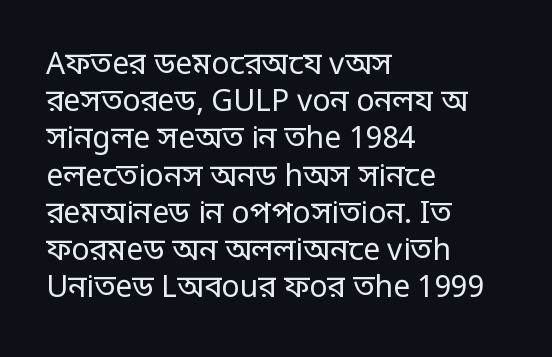
Q: Is the text bold? A: No.
Q: Is the text italic (slanted)? A: No, it is upright.
Q: Is the typeface a serif or a sans-serif typeface? A: Sans-serif.
Q: Is the text underlined? A: No.
Q: How is the paragraph aligned? A: Left-aligned.
Q: Is the spacing between letters normal or unusually wide? A: Normal.
Q: Width (condensed, normal, or wide)? A: Condensed.
Q: Stroke contrast? A: Low.
Q: Monospaced? A: No.
